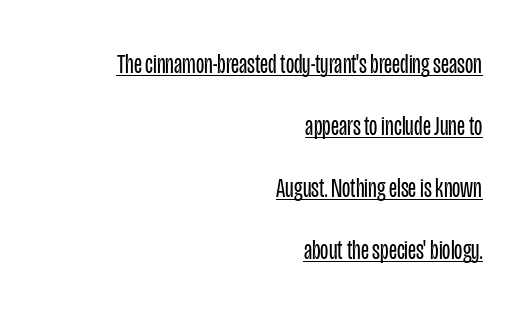
{"italic": "no", "bold": "no", "underline": "yes", "align": "right", "line_spacing": "loose", "line_spacing_ratio": 2.3, "letter_spacing": "normal", "letter_spacing_em": 0.0, "glyph_px": 27}
